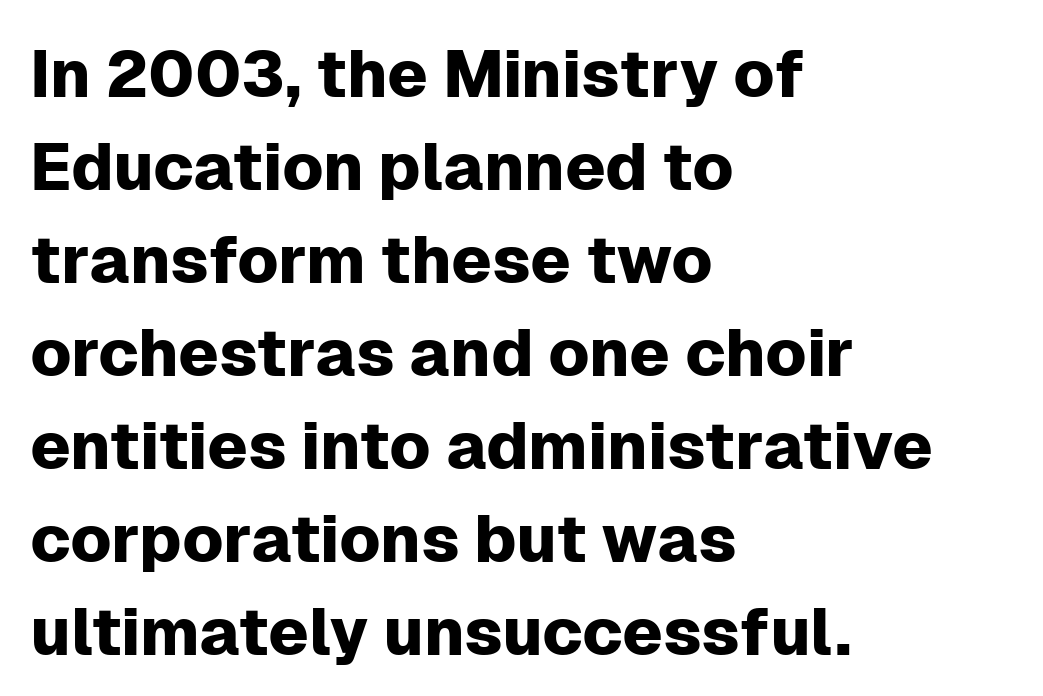
{"serif": "no", "italic": "no", "width": "normal", "stroke_contrast": "low", "x_height": "medium", "monospaced": "no", "underline": "no", "align": "left", "line_spacing": "normal", "line_spacing_ratio": 1.41, "letter_spacing": "normal", "letter_spacing_em": 0.0, "glyph_px": 66}
